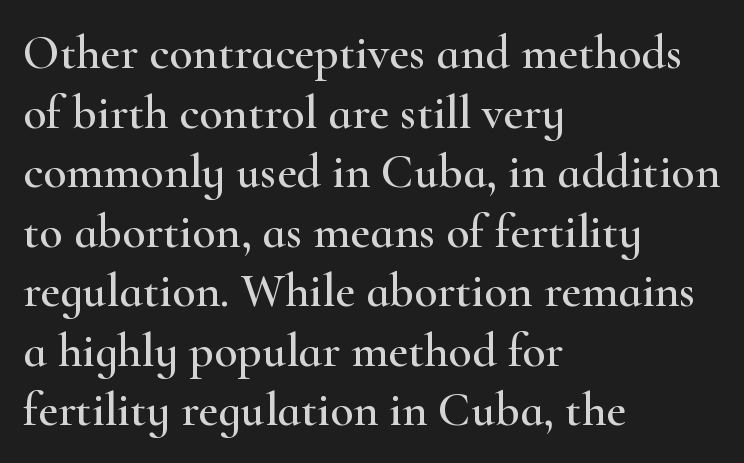
Varying glyph widths throughout — classic text-font behaviour. In CSS terms this would be text-align: left. The words here are not underlined. Check where the strokes stop: tiny serifs finish them off. The passage shown has conventional tracking throughout. The letters stand straight up with perfectly vertical stems.
